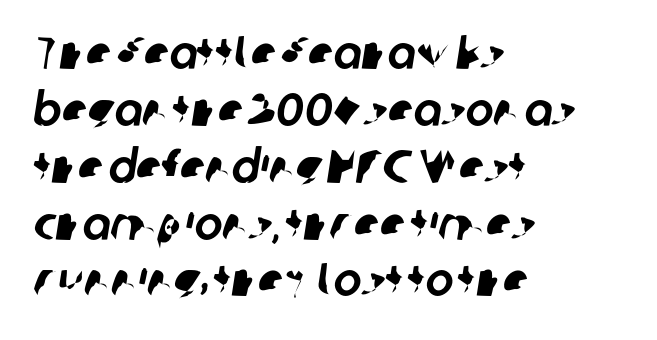
The image shows 47 px sans-serif type; set left-aligned, line spacing 1.21x, normal letter spacing, not underlined; low stroke contrast and a medium x-height.
